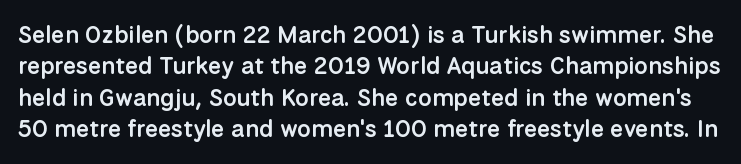
The image shows 24 px text type, upright; set normal line spacing (1.31x), normal letter spacing, not underlined.
